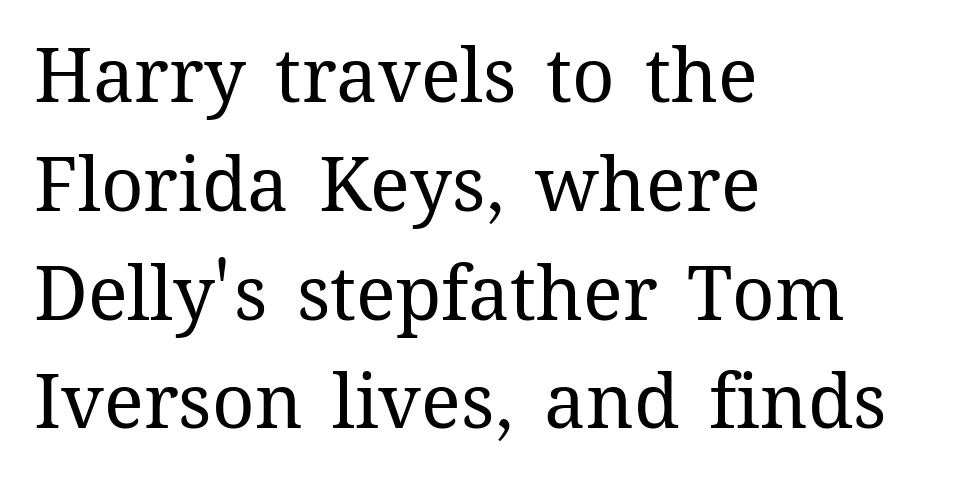
Q: Is the text bold? A: No.
Q: Is the text italic (slanted)? A: No, it is upright.
Q: Is the text underlined? A: No.
Q: How is the paragraph aligned? A: Left-aligned.
Q: Is the spacing between letters normal or unusually wide? A: Normal.
Q: Is the spacing between lines tight, normal or loose? A: Normal.
Q: Width (condensed, normal, or wide)? A: Normal.
Q: Stroke contrast? A: Medium.
Q: x-height? A: Medium.
Q: Monospaced? A: No.
